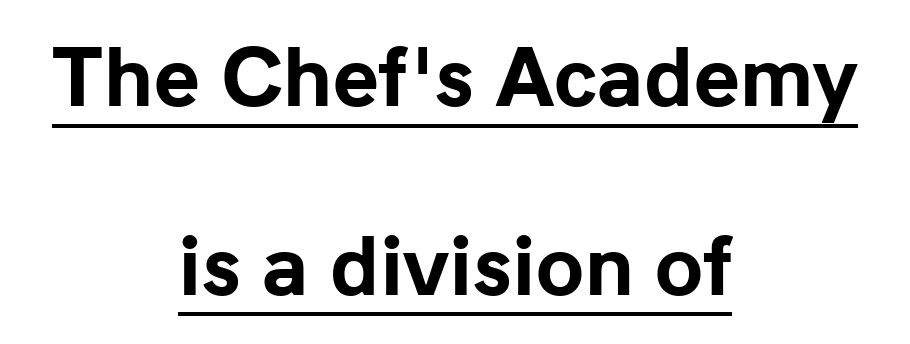
{"serif": "no", "italic": "no", "bold": "yes", "weight": "bold", "width": "normal", "stroke_contrast": "low", "x_height": "medium", "monospaced": "no", "underline": "yes", "align": "center", "line_spacing": "loose", "line_spacing_ratio": 2.42, "letter_spacing": "normal", "letter_spacing_em": 0.0, "glyph_px": 78}
